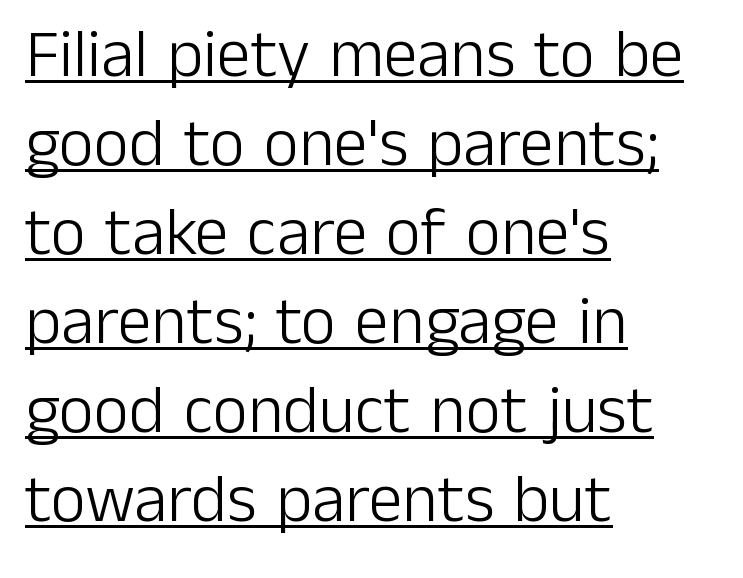
Q: Is the text bold? A: No.
Q: Is the text italic (slanted)? A: No, it is upright.
Q: Is the typeface a serif or a sans-serif typeface? A: Sans-serif.
Q: Is the text underlined? A: Yes.
Q: How is the paragraph aligned? A: Left-aligned.
Q: Is the spacing between letters normal or unusually wide? A: Normal.
Q: Is the spacing between lines tight, normal or loose? A: Normal.
Q: Width (condensed, normal, or wide)? A: Normal.
Q: Stroke contrast? A: Low.
Q: x-height? A: Medium.
Q: Monospaced? A: No.
